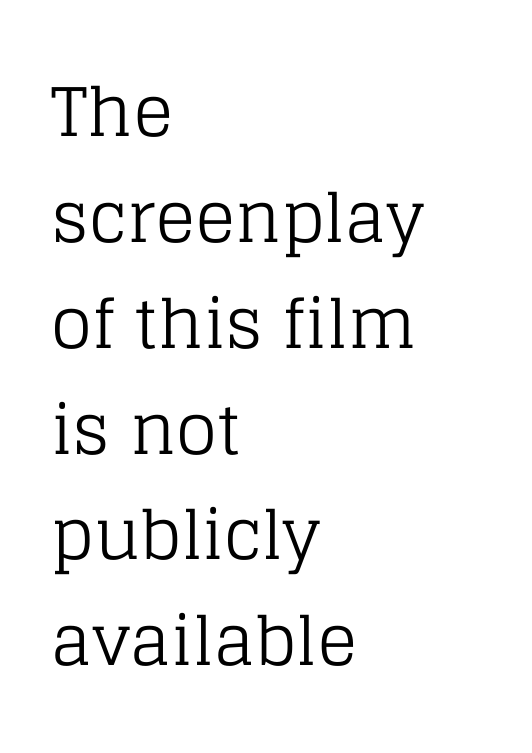
{"serif": "yes", "italic": "no", "bold": "no", "weight": "regular", "width": "normal", "stroke_contrast": "low", "x_height": "large", "monospaced": "no", "underline": "no", "align": "left", "line_spacing": "normal", "line_spacing_ratio": 1.58, "letter_spacing": "normal", "letter_spacing_em": 0.0, "glyph_px": 67}
